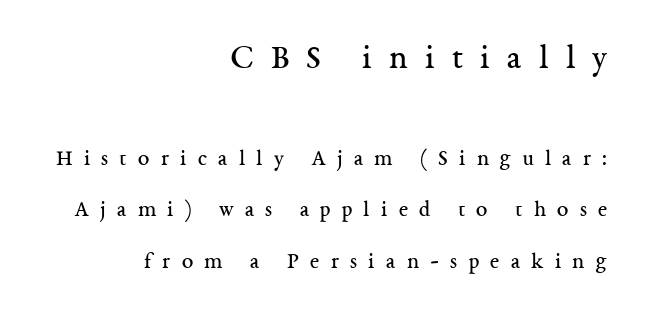
{"serif": "yes", "italic": "no", "bold": "no", "weight": "regular", "width": "normal", "stroke_contrast": "medium", "x_height": "medium", "monospaced": "no", "underline": "no", "align": "right", "line_spacing": "loose", "line_spacing_ratio": 2.23, "letter_spacing": "wide", "letter_spacing_em": 0.49, "larger_block": "first", "size_ratio": 1.52, "glyph_px": 35}
